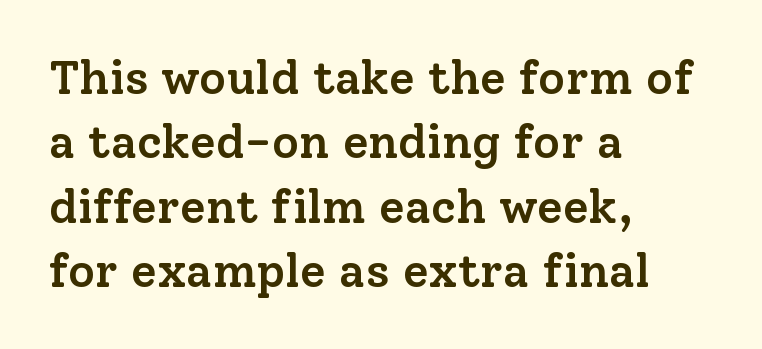
{"serif": "yes", "italic": "no", "bold": "semi", "weight": "semibold", "width": "normal", "stroke_contrast": "low", "x_height": "medium", "monospaced": "no", "underline": "no", "align": "left", "line_spacing": "normal", "line_spacing_ratio": 1.37, "letter_spacing": "normal", "letter_spacing_em": 0.0, "glyph_px": 47}
